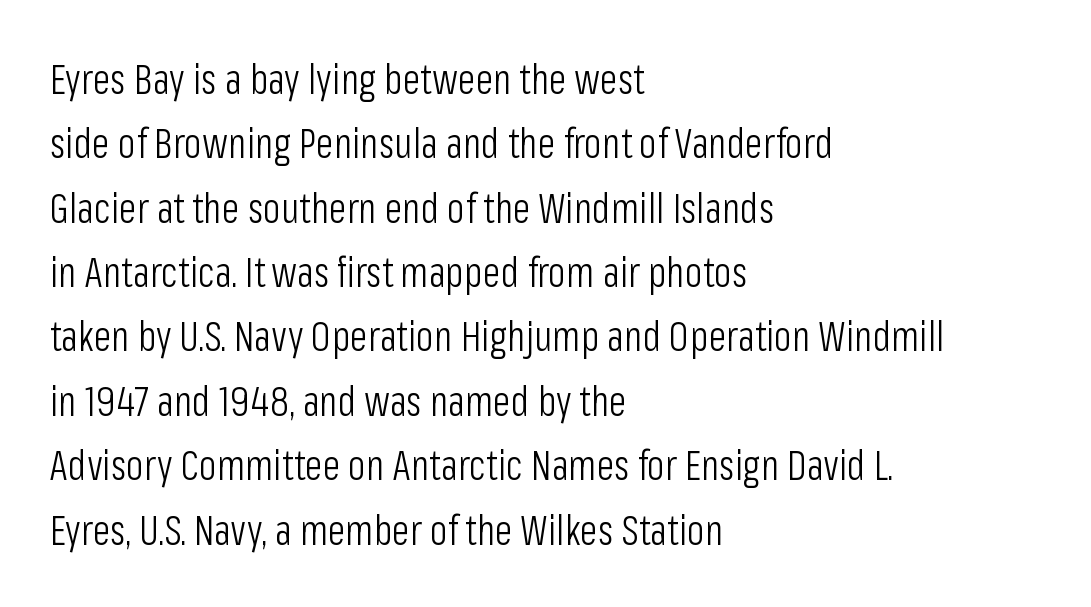
Q: Is the text bold? A: No.
Q: Is the text italic (slanted)? A: No, it is upright.
Q: Is the typeface a serif or a sans-serif typeface? A: Sans-serif.
Q: Is the text underlined? A: No.
Q: How is the paragraph aligned? A: Left-aligned.
Q: Is the spacing between letters normal or unusually wide? A: Normal.
Q: Is the spacing between lines tight, normal or loose? A: Normal.
Q: Width (condensed, normal, or wide)? A: Condensed.
Q: Stroke contrast? A: Low.
Q: x-height? A: Medium.
Q: Monospaced? A: No.
